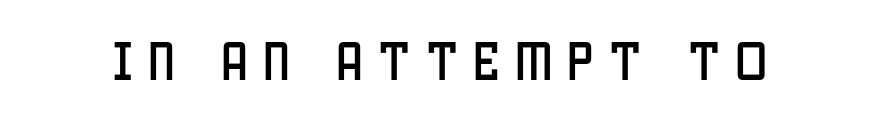
The image shows 43 px condensed sans-serif type, upright; set unusually wide letter spacing (+0.35 em), not underlined; low stroke contrast and a large x-height.
